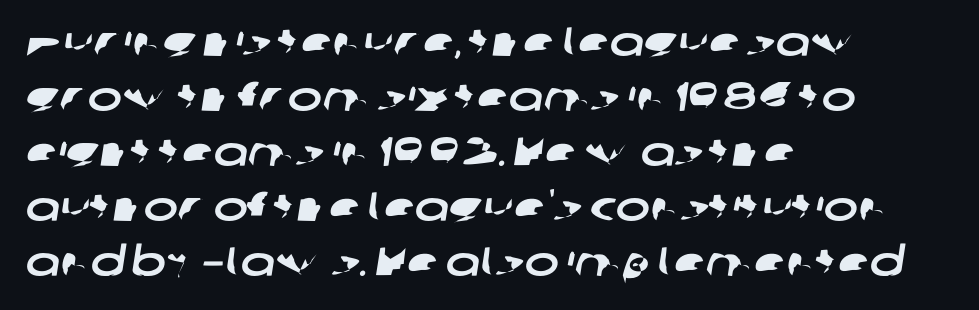
The image shows 41 px wide sans-serif type; set left-aligned, normal line spacing (1.34x), normal letter spacing, not underlined; low stroke contrast and a medium x-height.
